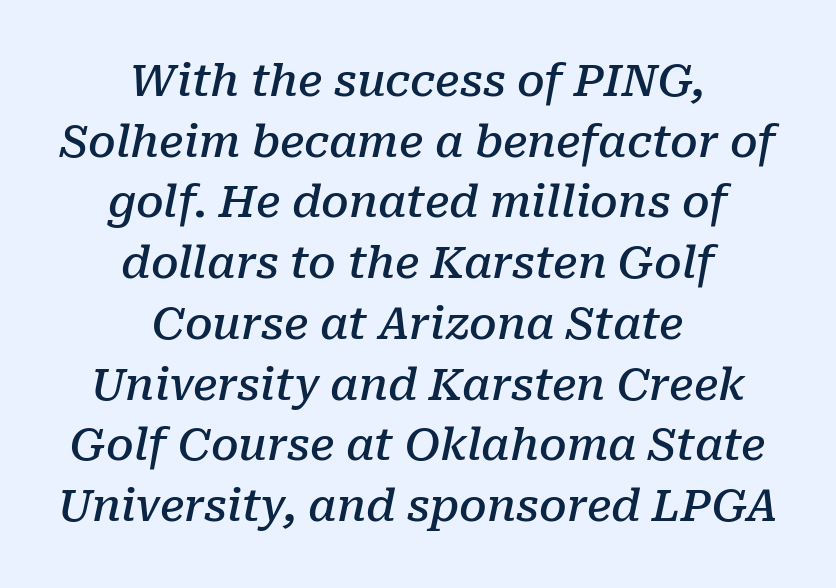
The strokes are fattened partway — semibold, not bold. If you drew a line through each stem, it would be angled. Honestly, the letter spacing is just normal — you wouldn't notice it. Little horizontal feet cap the strokes, marking this as serif type.
